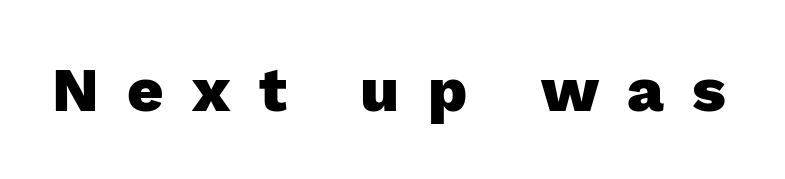
{"serif": "no", "italic": "no", "bold": "yes", "weight": "heavy", "width": "normal", "stroke_contrast": "low", "x_height": "medium", "monospaced": "no", "underline": "no", "letter_spacing": "wide", "letter_spacing_em": 0.45, "glyph_px": 63}
